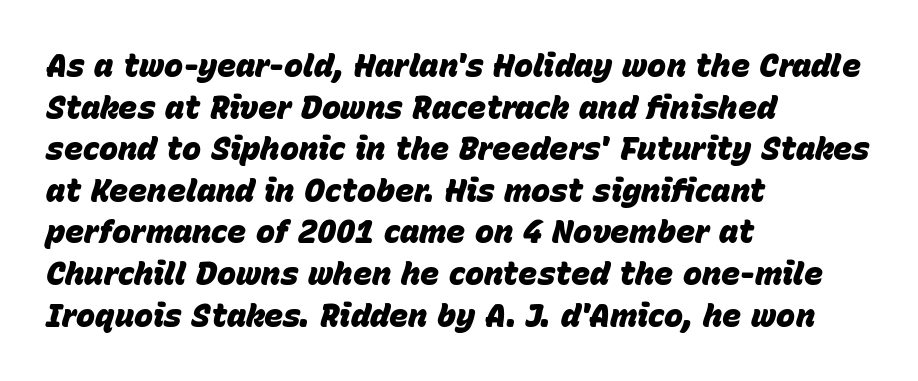
{"italic": "yes", "lean": "right", "slant_degrees": 15, "bold": "yes", "weight": "heavy", "width": "normal", "stroke_contrast": "low", "x_height": "large", "monospaced": "no", "underline": "no", "align": "left", "line_spacing": "normal", "line_spacing_ratio": 1.3, "letter_spacing": "normal", "letter_spacing_em": 0.0, "glyph_px": 32}
